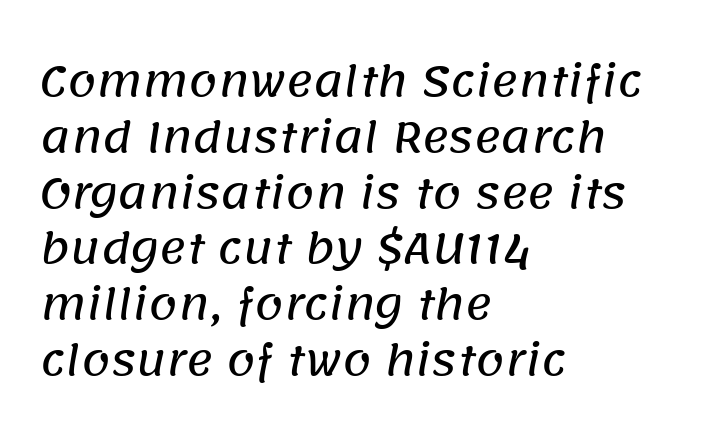
This sample has the flowing, uneven cadence of proportional lettering. In terms of letterform style, serifs are entirely absent. The paragraph shown leans on its left margin. The vertical gap from one line to the next is medium. No word sits above an underline. Tracking here is standard; glyphs follow each other at the usual distance.
